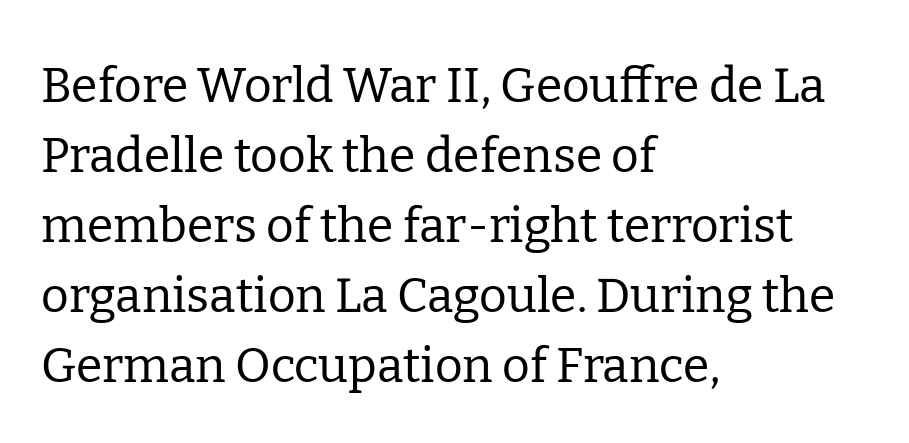
Q: Is the text bold? A: No.
Q: Is the text italic (slanted)? A: No, it is upright.
Q: Is the typeface a serif or a sans-serif typeface? A: Serif.
Q: Is the text underlined? A: No.
Q: How is the paragraph aligned? A: Left-aligned.
Q: Is the spacing between letters normal or unusually wide? A: Normal.
Q: Is the spacing between lines tight, normal or loose? A: Normal.
Q: Width (condensed, normal, or wide)? A: Normal.
Q: Stroke contrast? A: Low.
Q: x-height? A: Medium.
Q: Monospaced? A: No.
